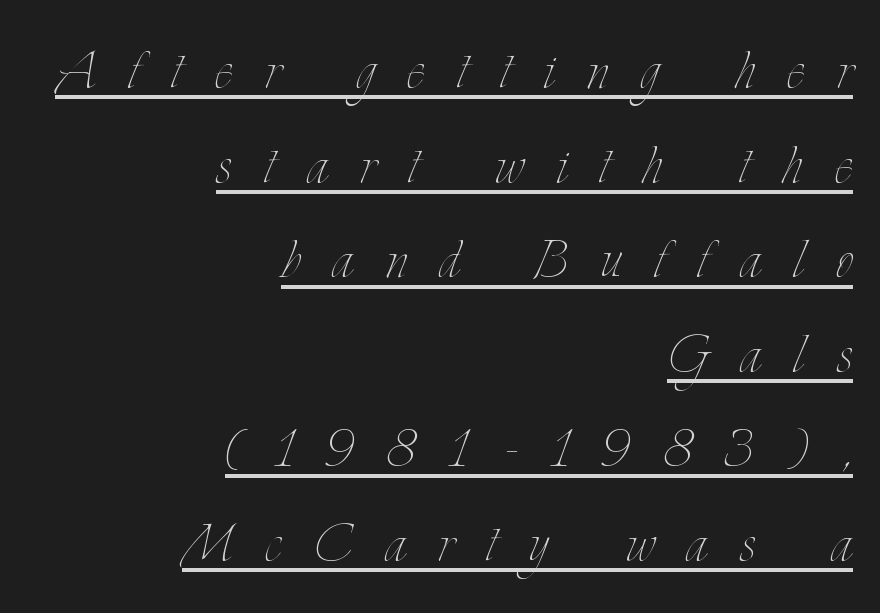
Q: Is the text bold? A: No.
Q: Is the text italic (slanted)? A: Yes.
Q: Is the text underlined? A: Yes.
Q: How is the paragraph aligned? A: Right-aligned.
Q: Is the spacing between letters normal or unusually wide? A: Unusually wide.
Q: Is the spacing between lines tight, normal or loose? A: Normal.
Q: Width (condensed, normal, or wide)? A: Condensed.
Q: Stroke contrast? A: Low.
Q: x-height? A: Small.
Q: Monospaced? A: No.
